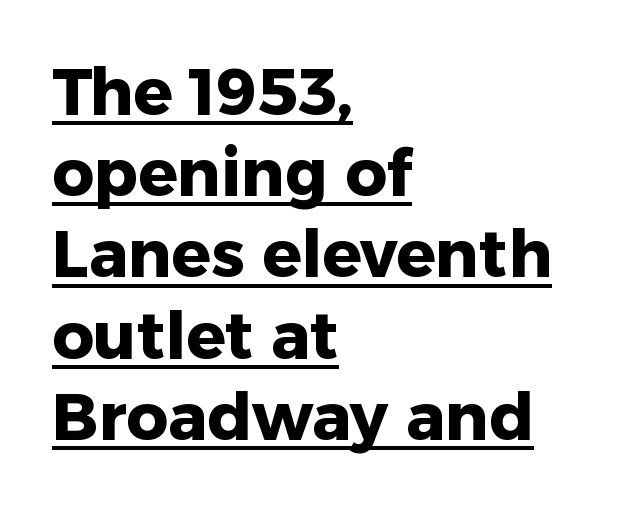
The image shows 65 px heavy sans-serif type, upright; set left-aligned, normal line spacing (1.25x), normal letter spacing, underlined; low stroke contrast and a medium x-height.
